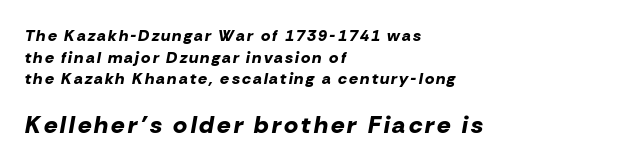
The image shows 24 px bold type, italic (leaning right); set left-aligned, normal line spacing (1.35x), not underlined; the second (bottom) block is 1.5x larger.
